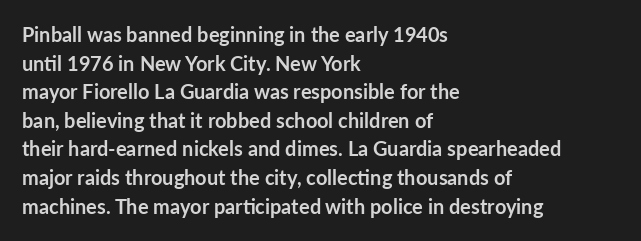
{"italic": "no", "bold": "yes", "underline": "no", "align": "left", "line_spacing": "normal", "line_spacing_ratio": 1.43, "letter_spacing": "normal", "letter_spacing_em": 0.0, "glyph_px": 20}
